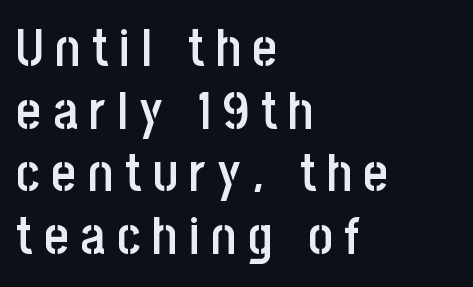
The letters advance in unequal steps, a hallmark of proportional type. This is the in-between weight designers call semibold or demi. These lines are set flush left with a ragged right edge. Type without underlining. You could only call the tracking loose — the letters float apart.
